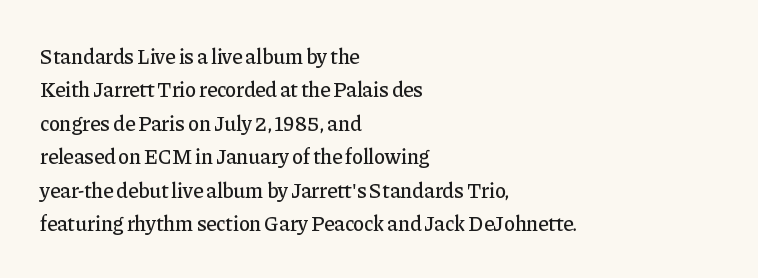
Nobody drew a line under any word here. A student would call this left alignment; a typographer would say flush left, rag right. Rendered with straight, roman letterforms. In terms of leading, this rendering sits right in the middle. Characters follow at the spacing the type designer built in.
